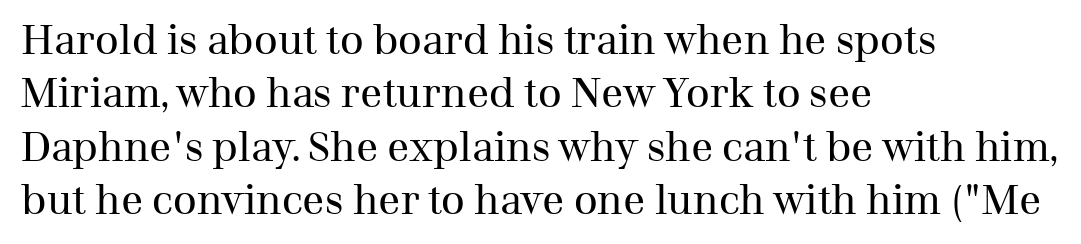
The image shows 41 px regular-weight serif type, upright; set left-aligned, normal line spacing (1.3x), normal letter spacing, not underlined; medium stroke contrast and a medium x-height.
